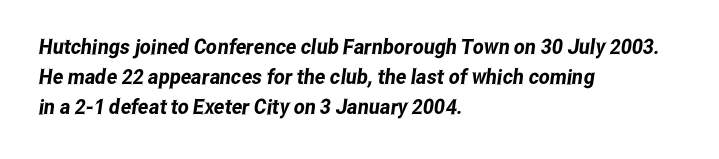
The image shows 21 px text type; set left-aligned, normal line spacing (1.43x), normal letter spacing, not underlined.
